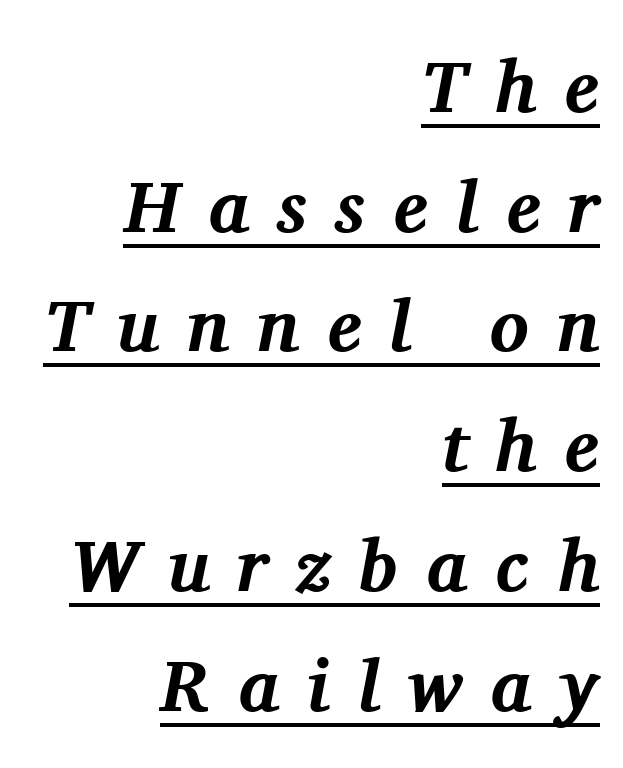
The glyphs in this specimen are seriffed. Summary of weight: heavy, a full bold. Regarding leading, the lines here are spaced in the standard way. Which margin do the lines hug? The right one — the left edge is uneven. Each letter keeps its own natural width here, so spacing adapts to shape. Does extra space separate the letters? Yes, quite a lot of it.
